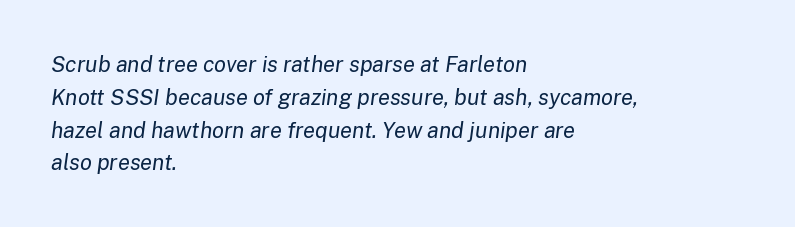
{"italic": "yes", "lean": "right", "slant_degrees": 8, "bold": "no", "underline": "no", "align": "left", "line_spacing": "normal", "line_spacing_ratio": 1.49, "letter_spacing": "normal", "letter_spacing_em": 0.0, "glyph_px": 22}
